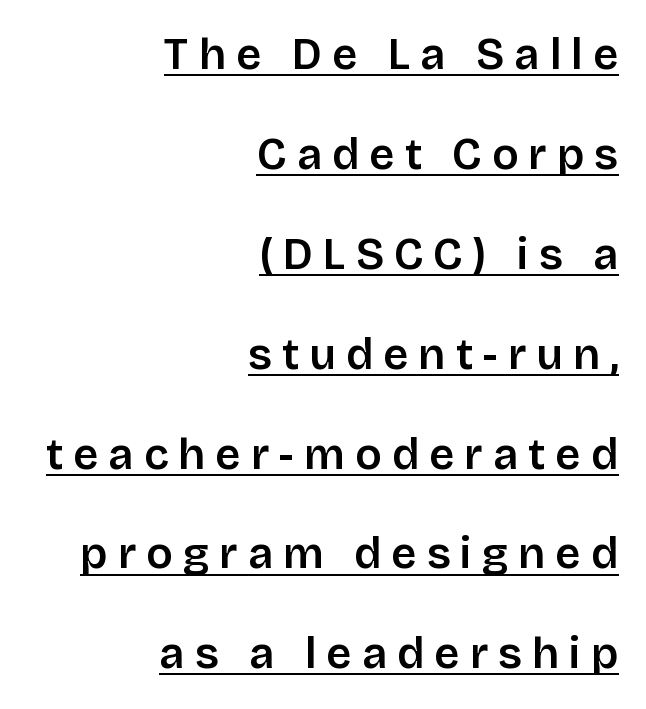
Students, observe: this is what heavily led, spacious text looks like. Short and long lines alike share a common ending point at right. Style check: upright. A typesetter would call this proportional, since set widths differ per character. The glyphs are accompanied by a horizontal stroke just below them.
